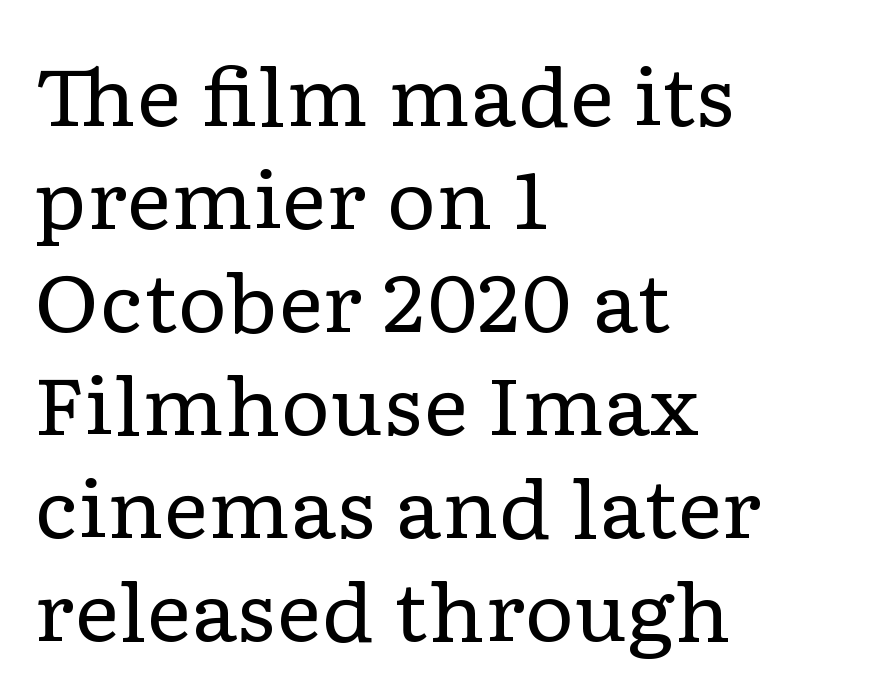
{"serif": "yes", "italic": "no", "bold": "no", "weight": "regular", "width": "wide", "stroke_contrast": "low", "x_height": "medium", "monospaced": "no", "underline": "no", "align": "left", "line_spacing": "normal", "line_spacing_ratio": 1.32, "letter_spacing": "normal", "letter_spacing_em": 0.0, "glyph_px": 78}
